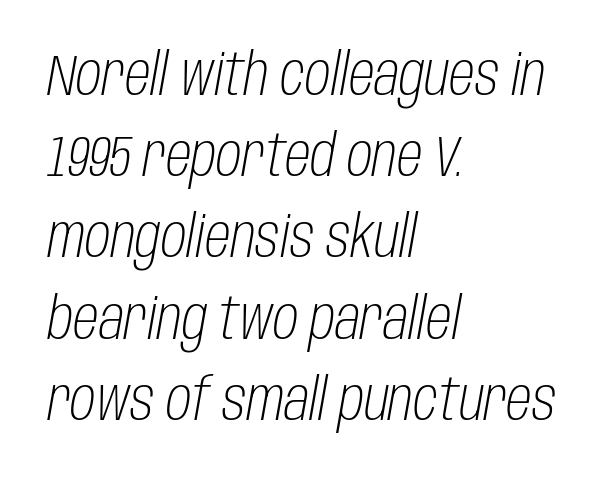
Q: Is the text bold? A: No.
Q: Is the text italic (slanted)? A: Yes, it leans right by about 10 degrees.
Q: Is the text underlined? A: No.
Q: How is the paragraph aligned? A: Left-aligned.
Q: Is the spacing between letters normal or unusually wide? A: Normal.
Q: Is the spacing between lines tight, normal or loose? A: Normal.
Q: Width (condensed, normal, or wide)? A: Condensed.
Q: Stroke contrast? A: Low.
Q: x-height? A: Large.
Q: Monospaced? A: No.
